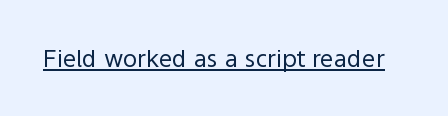
The image shows 24 px text type, upright; set normal letter spacing, underlined.
